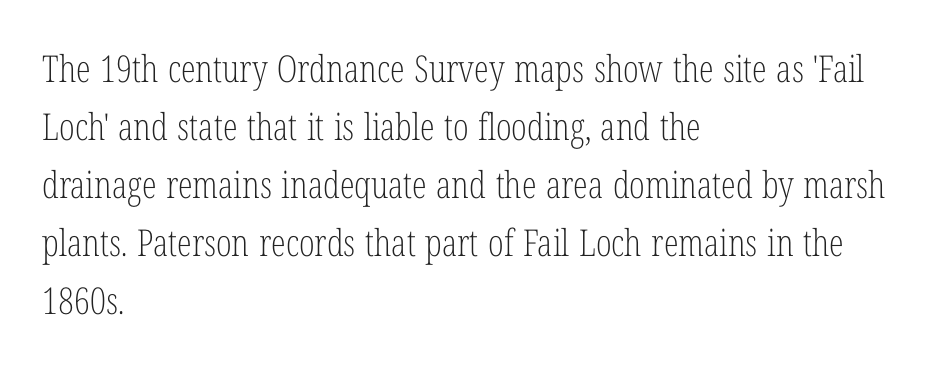
Decoration check: the copy has no underline. Counters stay open thanks to moderate or lighter strokes. Character widths vary here, with narrow letters taking less room than wide ones. Posture: upright roman. Type style note: has serifs. The type is set solid horizontally, with unmodified tracking.
